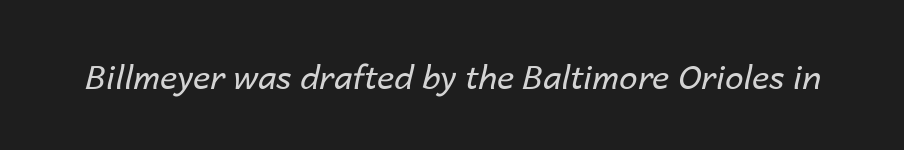
Q: Is the text bold? A: No.
Q: Is the text italic (slanted)? A: Yes, it leans right by about 14 degrees.
Q: Is the text underlined? A: No.
Q: Is the spacing between letters normal or unusually wide? A: Normal.
Q: Width (condensed, normal, or wide)? A: Normal.
Q: Stroke contrast? A: Low.
Q: x-height? A: Medium.
Q: Monospaced? A: No.
